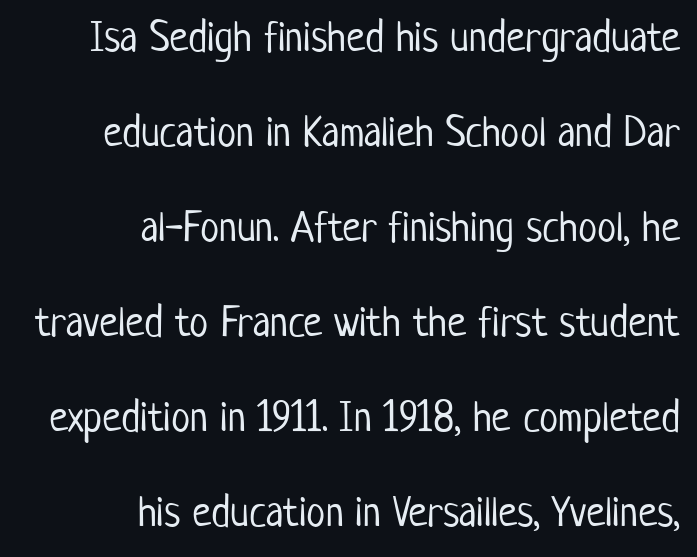
Q: Is the text bold? A: No.
Q: Is the text italic (slanted)? A: No, it is upright.
Q: Is the typeface a serif or a sans-serif typeface? A: Sans-serif.
Q: Is the text underlined? A: No.
Q: How is the paragraph aligned? A: Right-aligned.
Q: Is the spacing between letters normal or unusually wide? A: Normal.
Q: Is the spacing between lines tight, normal or loose? A: Loose.
Q: Width (condensed, normal, or wide)? A: Condensed.
Q: Stroke contrast? A: Low.
Q: x-height? A: Medium.
Q: Monospaced? A: No.
